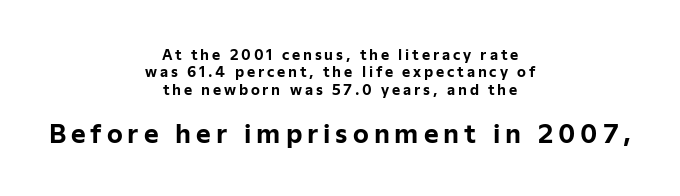
The image shows 25 px bold type, upright; set centered, normal line spacing (1.25x), unusually wide letter spacing (+0.2 em), not underlined; the second (bottom) block is 1.79x larger.
